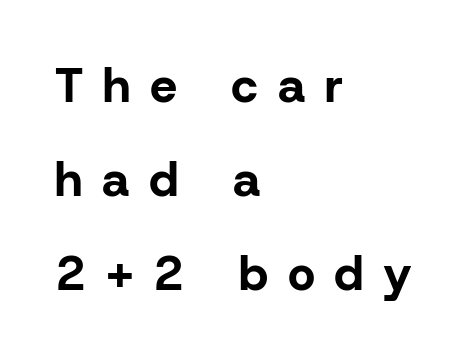
Q: Is the text bold? A: Yes.
Q: Is the text italic (slanted)? A: No, it is upright.
Q: Is the typeface a serif or a sans-serif typeface? A: Sans-serif.
Q: Is the text underlined? A: No.
Q: How is the paragraph aligned? A: Left-aligned.
Q: Is the spacing between letters normal or unusually wide? A: Unusually wide.
Q: Is the spacing between lines tight, normal or loose? A: Loose.
Q: Width (condensed, normal, or wide)? A: Normal.
Q: Stroke contrast? A: Low.
Q: x-height? A: Medium.
Q: Monospaced? A: No.
